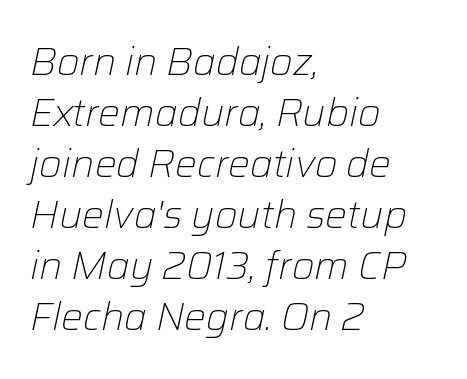
In terms of leading, this rendering sits right in the middle. Tall strokes in this sample are angled rather than plumb. The typesetter chose a ragged-right arrangement here. Tracking here is standard; glyphs follow each other at the usual distance. Type without underlining.
